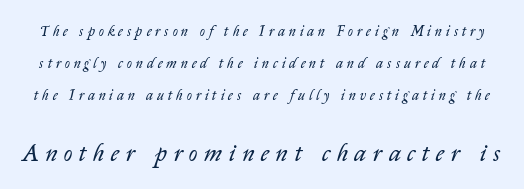
The image shows 24 px text type, italic (leaning right); set loose line spacing (2.3x), unusually wide letter spacing (+0.29 em), not underlined; the second (bottom) block is 1.71x larger.
